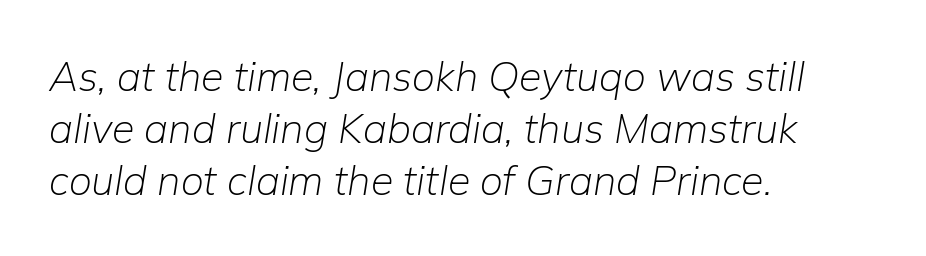
{"italic": "yes", "lean": "right", "slant_degrees": 9, "bold": "no", "weight": "light", "width": "normal", "stroke_contrast": "low", "x_height": "medium", "monospaced": "no", "underline": "no", "align": "left", "line_spacing": "normal", "line_spacing_ratio": 1.27, "letter_spacing": "normal", "letter_spacing_em": 0.0, "glyph_px": 41}
